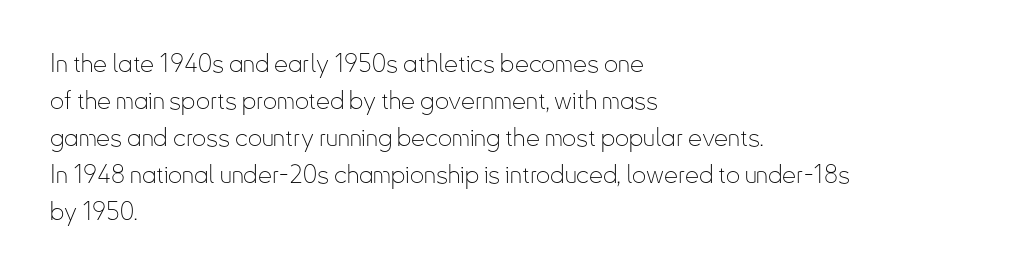
{"italic": "no", "bold": "no", "underline": "no", "align": "left", "line_spacing": "normal", "line_spacing_ratio": 1.48, "letter_spacing": "normal", "letter_spacing_em": 0.0, "glyph_px": 25}
